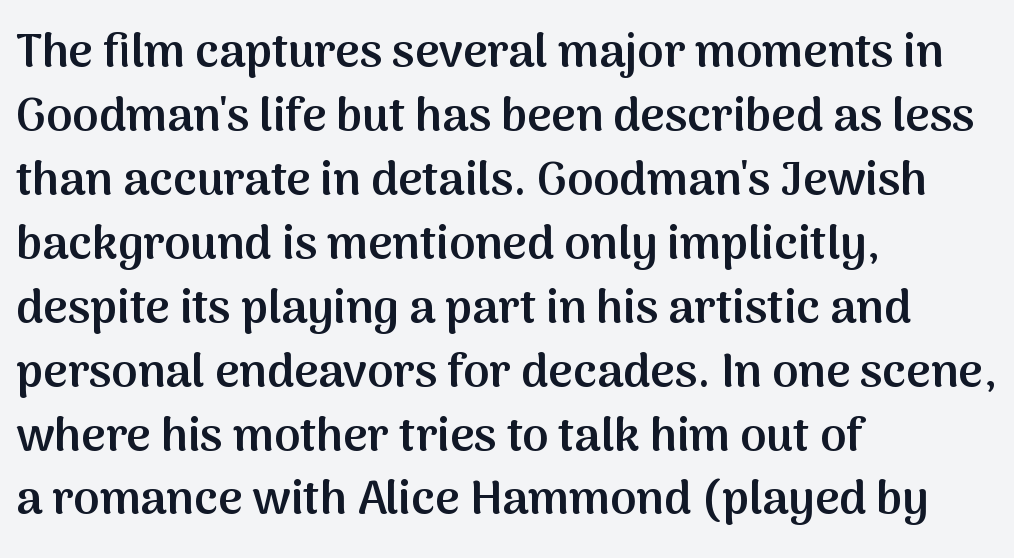
{"serif": "no", "italic": "no", "bold": "semi", "weight": "semibold", "width": "normal", "stroke_contrast": "medium", "x_height": "medium", "monospaced": "no", "underline": "no", "align": "left", "line_spacing": "normal", "line_spacing_ratio": 1.36, "letter_spacing": "normal", "letter_spacing_em": 0.0, "glyph_px": 47}
